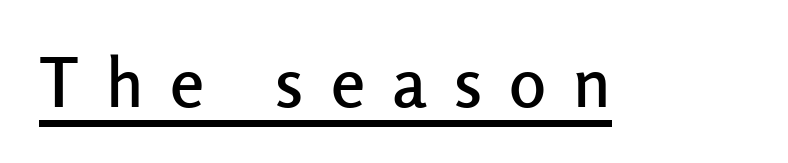
The image shows 69 px sans-serif type, upright; set unusually wide letter spacing (+0.39 em), underlined; low stroke contrast and a medium x-height.
